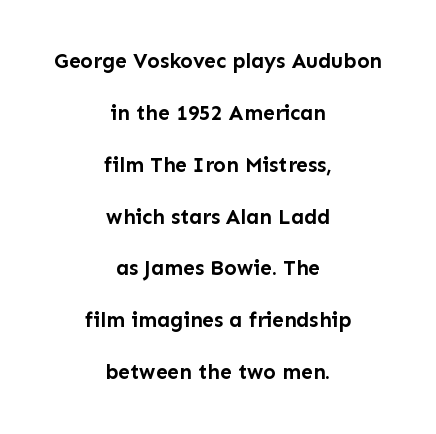
{"italic": "no", "bold": "yes", "underline": "no", "align": "center", "line_spacing": "loose", "line_spacing_ratio": 2.47, "letter_spacing": "normal", "letter_spacing_em": 0.0, "glyph_px": 21}
